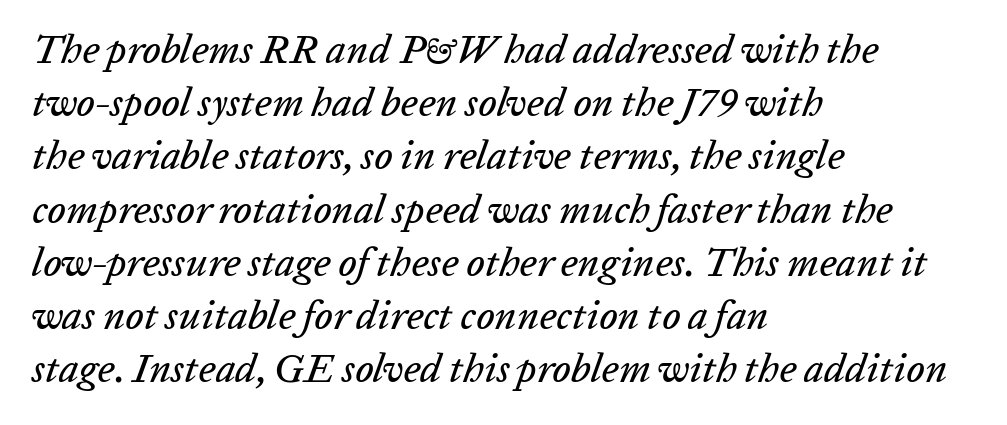
Q: Is the text italic (slanted)? A: Yes, it leans right by about 20 degrees.
Q: Is the text underlined? A: No.
Q: How is the paragraph aligned? A: Left-aligned.
Q: Is the spacing between letters normal or unusually wide? A: Normal.
Q: Is the spacing between lines tight, normal or loose? A: Normal.
Q: Width (condensed, normal, or wide)? A: Normal.
Q: Stroke contrast? A: Low.
Q: x-height? A: Medium.
Q: Monospaced? A: No.
